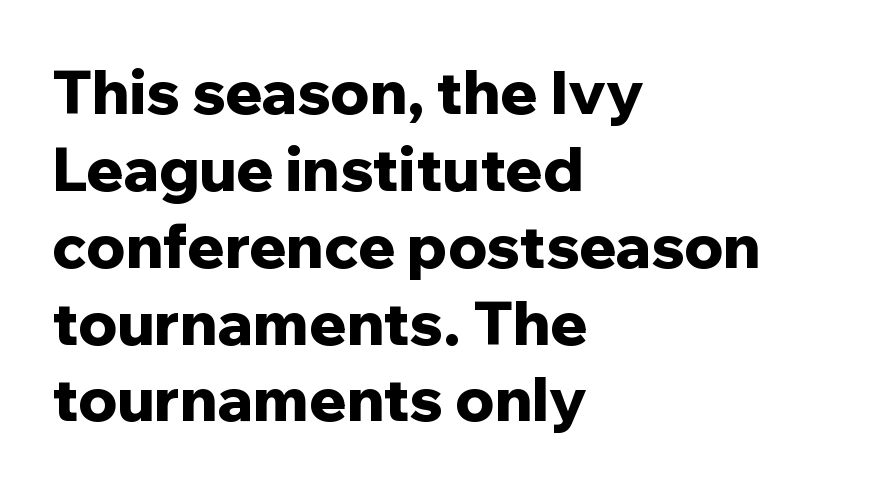
{"serif": "no", "italic": "no", "bold": "yes", "weight": "bold", "width": "normal", "stroke_contrast": "low", "x_height": "medium", "monospaced": "no", "underline": "no", "align": "left", "line_spacing": "normal", "line_spacing_ratio": 1.26, "letter_spacing": "normal", "letter_spacing_em": 0.0, "glyph_px": 61}
